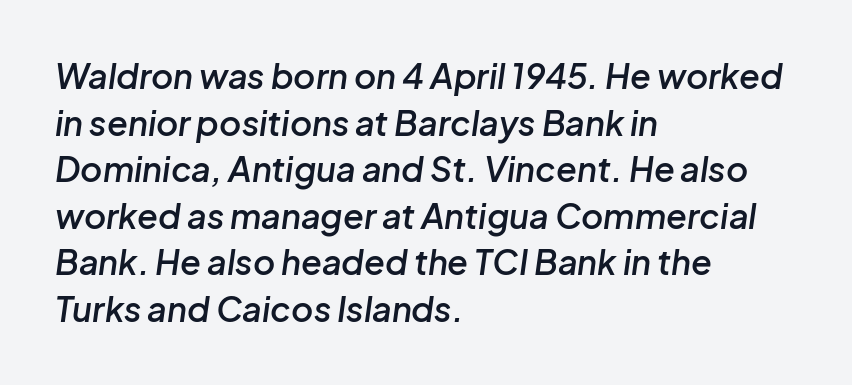
Q: Is the text bold? A: Semi-bold.
Q: Is the text italic (slanted)? A: Yes, it leans right by about 8 degrees.
Q: Is the text underlined? A: No.
Q: How is the paragraph aligned? A: Left-aligned.
Q: Is the spacing between letters normal or unusually wide? A: Normal.
Q: Is the spacing between lines tight, normal or loose? A: Normal.
Q: Width (condensed, normal, or wide)? A: Normal.
Q: Stroke contrast? A: Low.
Q: x-height? A: Medium.
Q: Monospaced? A: No.
